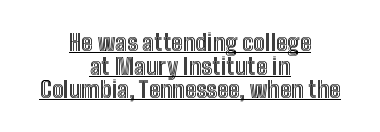
This sample uses an upright cut, with every glyph sitting square on the baseline. Students, observe the line beneath the letters — that is underlining. The horizontal fit of the characters is conventional and even. A centered setting, common on invitations and titles, is used for this passage.
